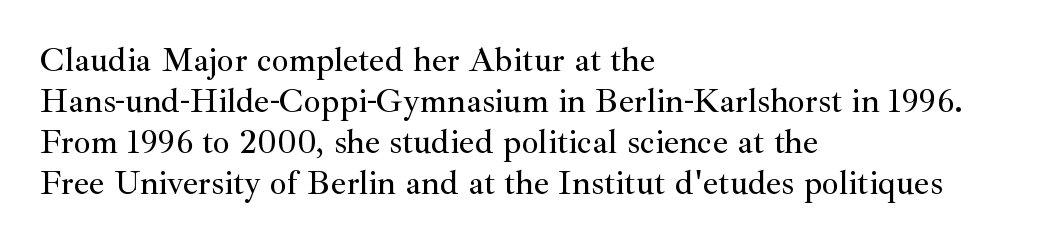
The image shows 34 px serif type, upright; set left-aligned, line spacing 1.21x, normal letter spacing, not underlined; medium stroke contrast and a small x-height.
